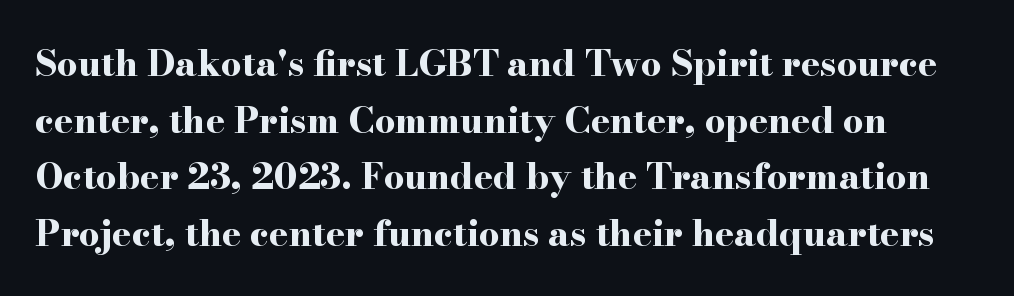
The characters look thick and weighty, a clear bold. The axis of the letterforms is exactly vertical. Letterform terminals end in serifs throughout the passage. Standard letterfit; no display-style spreading of the glyphs. A bare baseline throughout the passage. Regarding leading, the lines here are spaced in the standard way.
